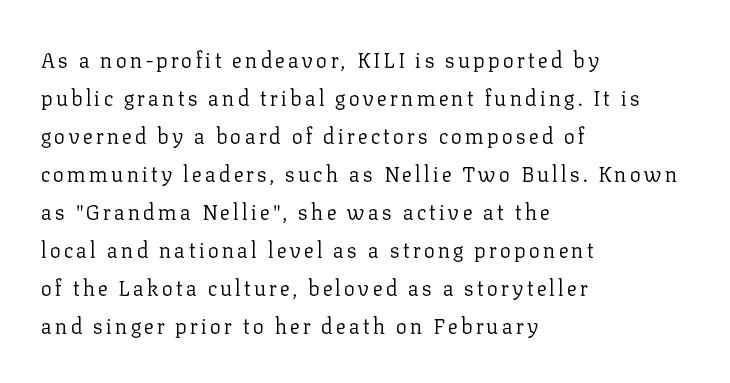
Q: Is the text bold? A: No.
Q: Is the text italic (slanted)? A: No, it is upright.
Q: Is the text underlined? A: No.
Q: How is the paragraph aligned? A: Left-aligned.
